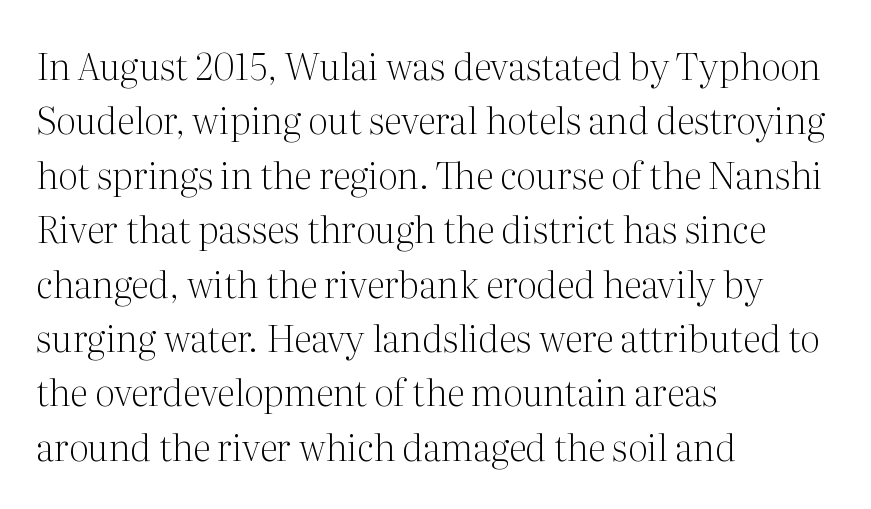
Q: Is the text bold? A: No.
Q: Is the text italic (slanted)? A: No, it is upright.
Q: Is the typeface a serif or a sans-serif typeface? A: Serif.
Q: Is the text underlined? A: No.
Q: How is the paragraph aligned? A: Left-aligned.
Q: Is the spacing between letters normal or unusually wide? A: Normal.
Q: Is the spacing between lines tight, normal or loose? A: Normal.
Q: Width (condensed, normal, or wide)? A: Normal.
Q: Stroke contrast? A: Medium.
Q: x-height? A: Medium.
Q: Monospaced? A: No.
